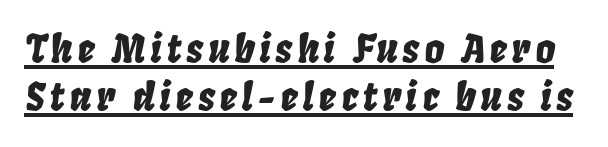
The image shows 39 px condensed type, italic (leaning right); set line spacing 1.24x, underlined; low stroke contrast and a large x-height.
